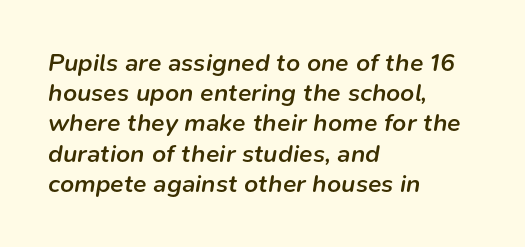
{"italic": "yes", "lean": "right", "slant_degrees": 9, "bold": "semi", "underline": "no", "align": "left", "line_spacing_ratio": 1.21, "letter_spacing": "normal", "letter_spacing_em": 0.0, "glyph_px": 25}
